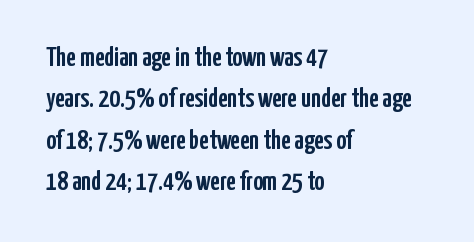
The image shows 27 px text type, upright; set left-aligned, normal line spacing (1.53x), normal letter spacing, not underlined.
